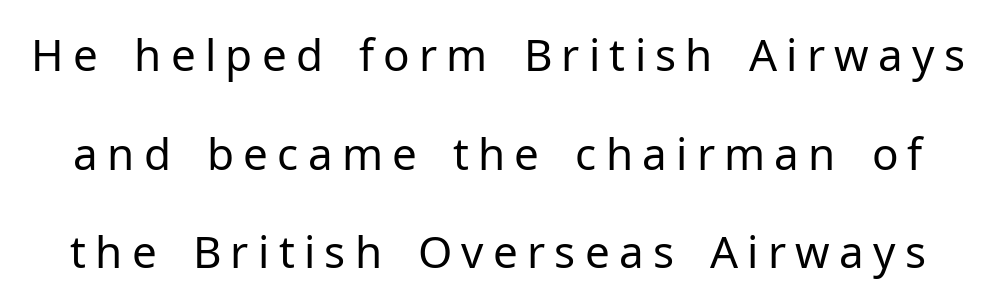
Bare-footed words on every line. Honestly, the rows look like they've been pulled way apart. Does extra space separate the letters? Yes, quite a lot of it. The letters carry no serifs — their stems end cleanly without finishing strokes. Note the varied advance widths — an 'i' is clearly narrower than an 'm'. The letters stand upright; this is a roman face.
